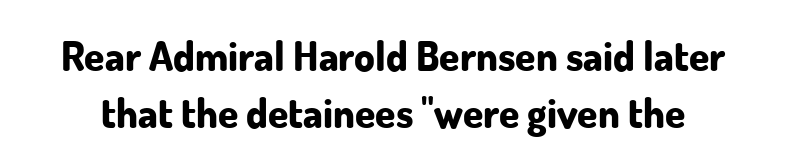
The image shows 41 px bold sans-serif type, upright; set normal line spacing (1.38x), normal letter spacing, not underlined; low stroke contrast and a small x-height.
